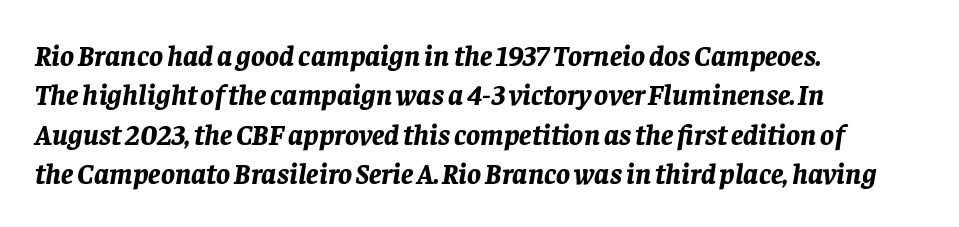
Q: Is the text bold? A: Yes.
Q: Is the text italic (slanted)? A: Yes, it leans right by about 8 degrees.
Q: Is the text underlined? A: No.
Q: How is the paragraph aligned? A: Left-aligned.
Q: Is the spacing between letters normal or unusually wide? A: Normal.
Q: Is the spacing between lines tight, normal or loose? A: Normal.
Q: Width (condensed, normal, or wide)? A: Normal.
Q: Stroke contrast? A: Low.
Q: x-height? A: Large.
Q: Monospaced? A: No.
